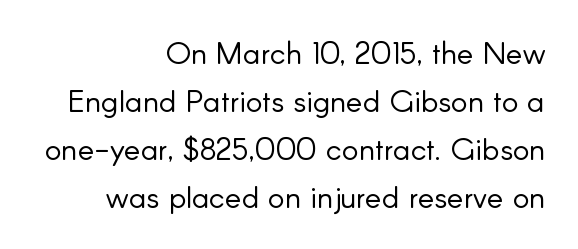
{"serif": "no", "italic": "no", "bold": "no", "weight": "light", "width": "normal", "stroke_contrast": "low", "x_height": "small", "monospaced": "no", "underline": "no", "align": "right", "line_spacing": "normal", "line_spacing_ratio": 1.55, "letter_spacing": "normal", "letter_spacing_em": 0.0, "glyph_px": 31}
